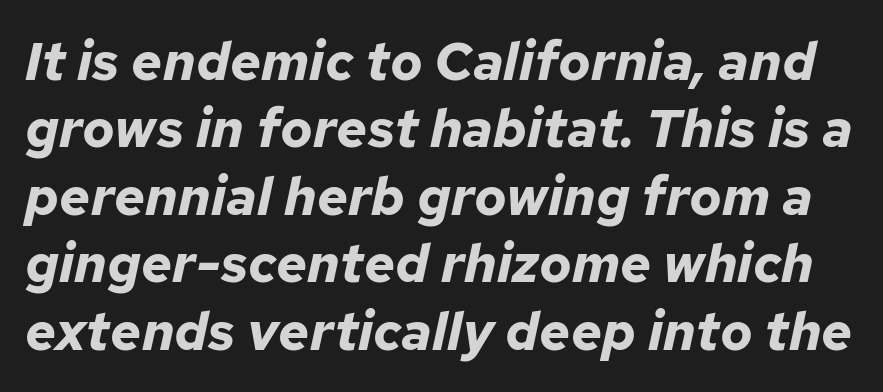
The gap between lines stays unmarked. Italic? Definitely — the glyphs are oblique. You could not count columns in this text — the font is proportionally spaced. The tracking reads as untouched default to a designer's eye. Stroke thickness is high; the sample reads as a true bold. Normally led — the rows are evenly, conventionally spaced.
